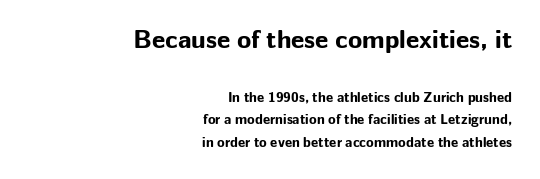
{"italic": "no", "bold": "yes", "underline": "no", "align": "right", "line_spacing": "normal", "line_spacing_ratio": 1.61, "letter_spacing": "normal", "letter_spacing_em": 0.0, "larger_block": "first", "size_ratio": 1.86, "glyph_px": 26}
